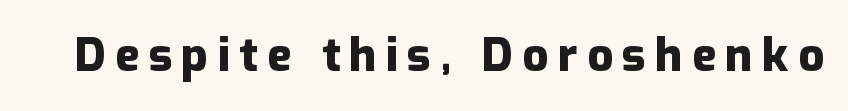
The image shows 46 px heavy sans-serif type, upright; set unusually wide letter spacing (+0.2 em), not underlined; low stroke contrast and a medium x-height.
